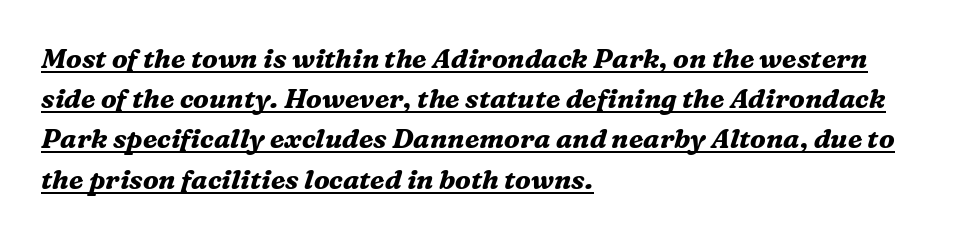
{"italic": "yes", "lean": "right", "slant_degrees": 16, "bold": "yes", "underline": "yes", "align": "left", "line_spacing": "normal", "line_spacing_ratio": 1.49, "letter_spacing": "normal", "letter_spacing_em": 0.0, "glyph_px": 27}
